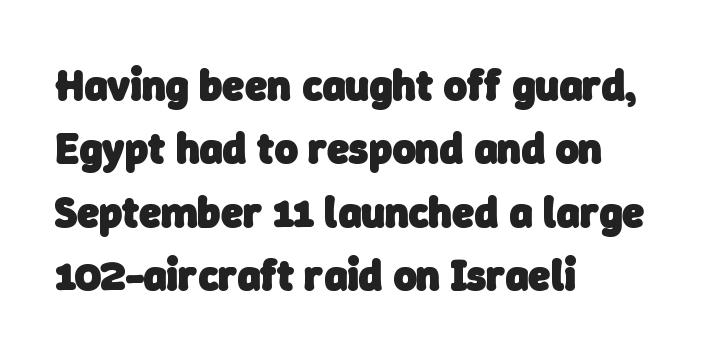
Do the characters align in a grid? No, the font is proportional. If you drew a ruler down the left edge, every line would touch it. The rendering shows plain stroke endings on the letterforms — a sans-serif design. The space beneath each line is pristine and unruled. Students, note that the glyphs here touch the page at normal intervals. Vertical spacing — default.
